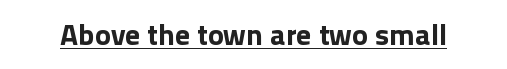
The image shows 30 px bold sans-serif type, upright; set normal letter spacing, underlined; a medium x-height.
